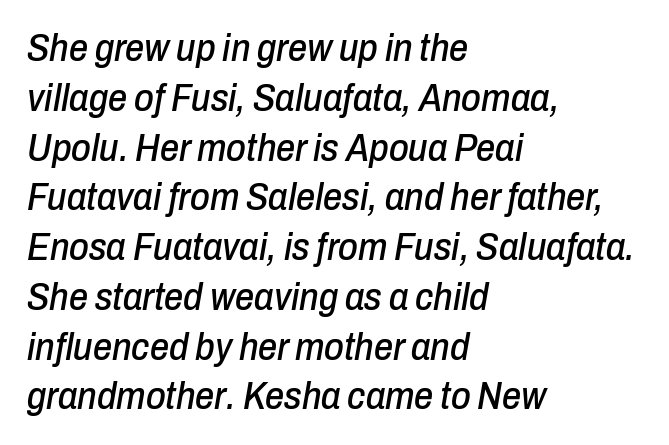
The image shows 38 px condensed type, italic (leaning right); set left-aligned, normal line spacing (1.31x), normal letter spacing, not underlined; low stroke contrast and a medium x-height.
